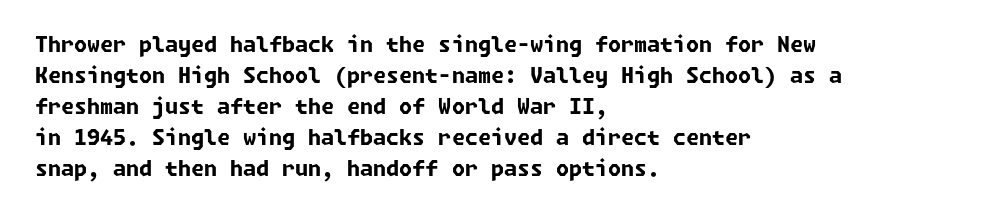
The space beneath each line is pristine and unruled. Words appear dense and cohesive because spacing is normal. Caption: bold face, heavy strokes. Notice how descenders clear the ascenders below comfortably — that's standard leading. Is the block centered? No — it sits flush against the left margin.
